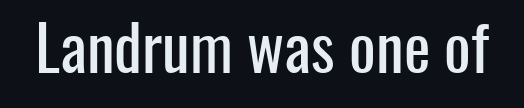
{"serif": "no", "italic": "no", "width": "condensed", "stroke_contrast": "low", "x_height": "medium", "monospaced": "no", "underline": "no", "letter_spacing": "normal", "letter_spacing_em": 0.0, "glyph_px": 63}
